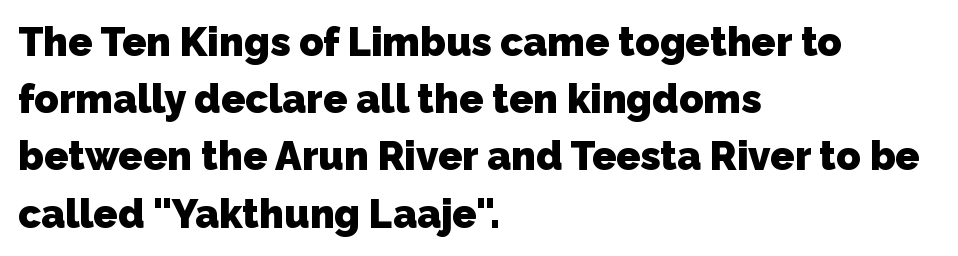
Type without underlining. The paragraph has a hard left edge and a soft right edge. These lines sit exactly where default settings would place them. These lines are rendered in a variable-pitch font. The rendering keeps characters at their native spacing. As a designer I'd log this as weight 700, bold.
